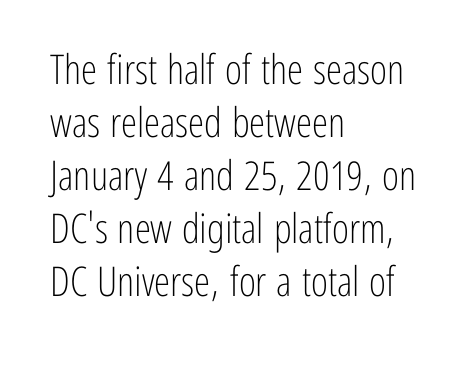
{"serif": "no", "italic": "no", "bold": "no", "weight": "light", "width": "condensed", "stroke_contrast": "low", "x_height": "medium", "monospaced": "no", "underline": "no", "align": "left", "line_spacing": "normal", "line_spacing_ratio": 1.29, "letter_spacing": "normal", "letter_spacing_em": 0.0, "glyph_px": 41}
